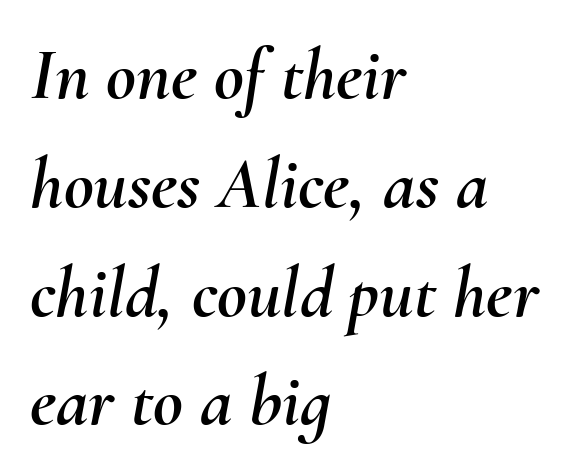
Q: Is the text italic (slanted)? A: Yes, it leans right by about 10 degrees.
Q: Is the text underlined? A: No.
Q: How is the paragraph aligned? A: Left-aligned.
Q: Is the spacing between letters normal or unusually wide? A: Normal.
Q: Is the spacing between lines tight, normal or loose? A: Normal.
Q: Width (condensed, normal, or wide)? A: Normal.
Q: Stroke contrast? A: Medium.
Q: x-height? A: Small.
Q: Monospaced? A: No.
